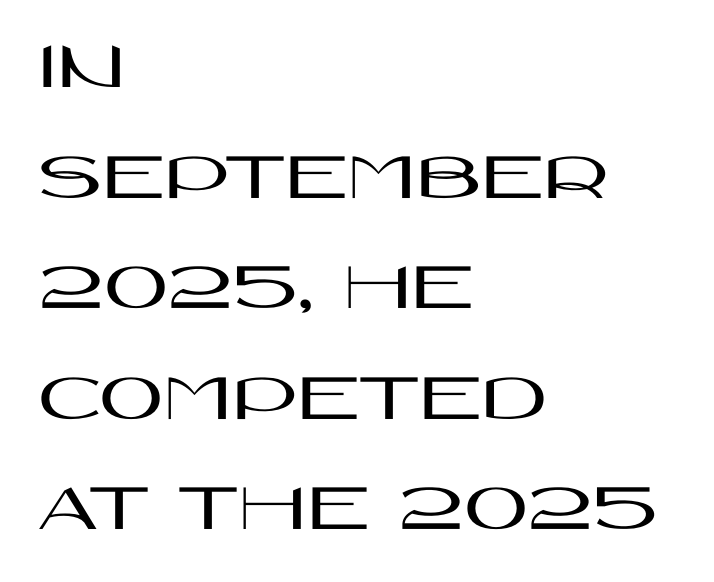
The image shows 70 px wide sans-serif type, upright; set left-aligned, normal line spacing (1.58x), normal letter spacing, not underlined; high stroke contrast and a large x-height.
